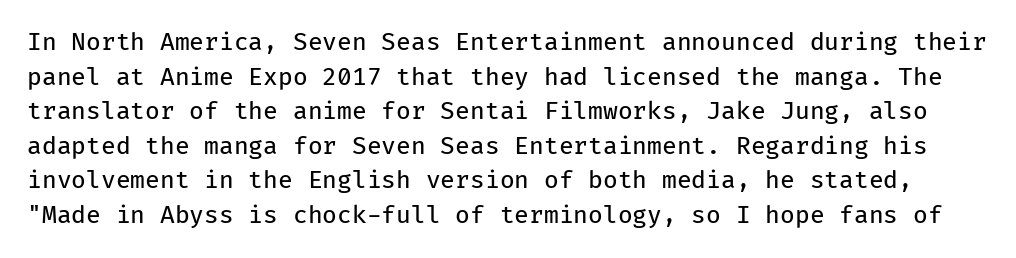
{"italic": "no", "bold": "no", "underline": "no", "line_spacing": "normal", "line_spacing_ratio": 1.44, "letter_spacing": "normal", "letter_spacing_em": 0.0, "glyph_px": 24}
